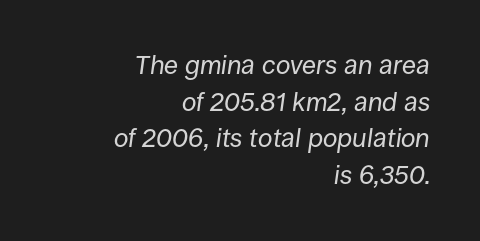
{"italic": "yes", "lean": "right", "slant_degrees": 8, "bold": "no", "underline": "no", "align": "right", "line_spacing": "normal", "line_spacing_ratio": 1.41, "letter_spacing": "normal", "letter_spacing_em": 0.0, "glyph_px": 26}
